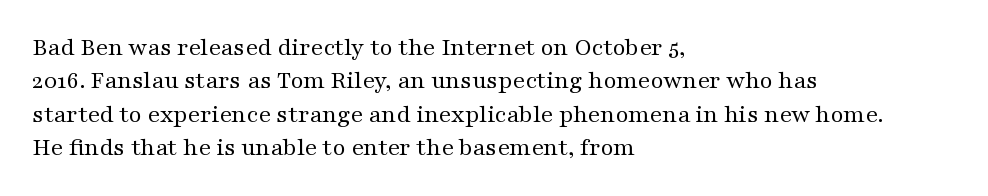
{"italic": "no", "bold": "no", "underline": "no", "align": "left", "line_spacing": "normal", "line_spacing_ratio": 1.34, "letter_spacing": "normal", "letter_spacing_em": 0.0, "glyph_px": 25}
